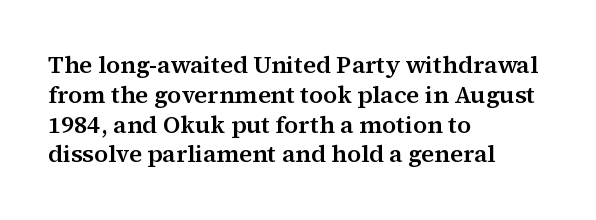
This sample uses an upright cut, with every glyph sitting square on the baseline. The space beneath each line is pristine and unruled. Short note: letters normally spaced. A classic flush-left, rag-right setting is used for this passage.
